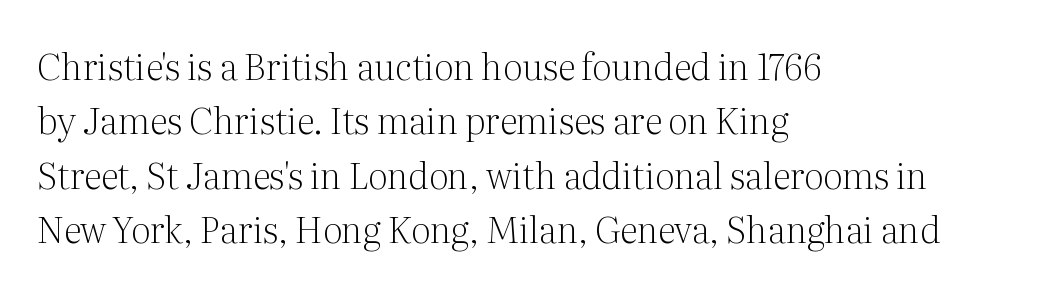
Q: Is the text bold? A: No.
Q: Is the text italic (slanted)? A: No, it is upright.
Q: Is the typeface a serif or a sans-serif typeface? A: Serif.
Q: Is the text underlined? A: No.
Q: How is the paragraph aligned? A: Left-aligned.
Q: Is the spacing between letters normal or unusually wide? A: Normal.
Q: Is the spacing between lines tight, normal or loose? A: Normal.
Q: Width (condensed, normal, or wide)? A: Normal.
Q: Stroke contrast? A: Medium.
Q: x-height? A: Medium.
Q: Monospaced? A: No.
